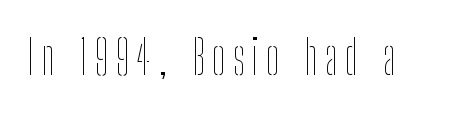
The image shows 48 px thin, condensed type, upright; set not underlined; low stroke contrast and a medium x-height.
